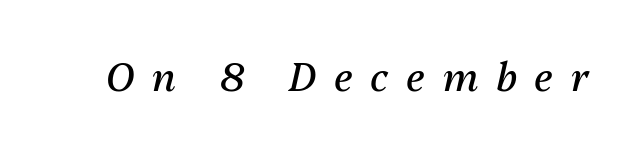
The image shows 39 px regular-weight type, italic (leaning right); set unusually wide letter spacing (+0.45 em), not underlined; medium stroke contrast and a medium x-height.
